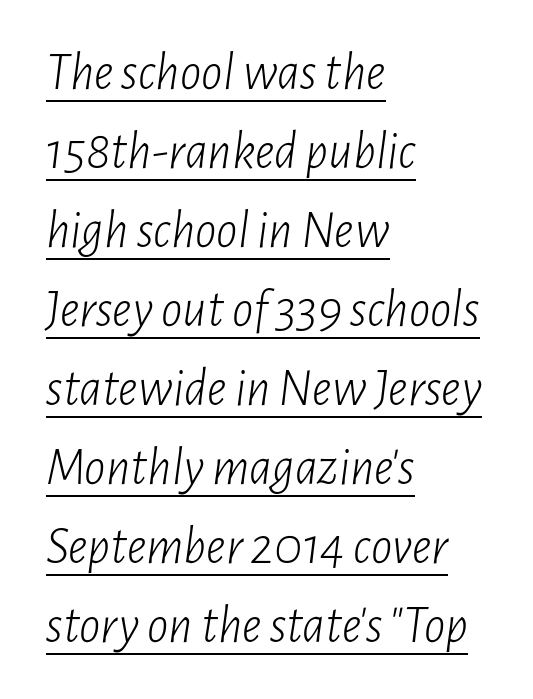
{"italic": "yes", "lean": "right", "slant_degrees": 7, "bold": "no", "weight": "light", "width": "condensed", "stroke_contrast": "low", "x_height": "medium", "monospaced": "no", "underline": "yes", "align": "left", "line_spacing": "normal", "line_spacing_ratio": 1.49, "letter_spacing": "normal", "letter_spacing_em": 0.0, "glyph_px": 53}
